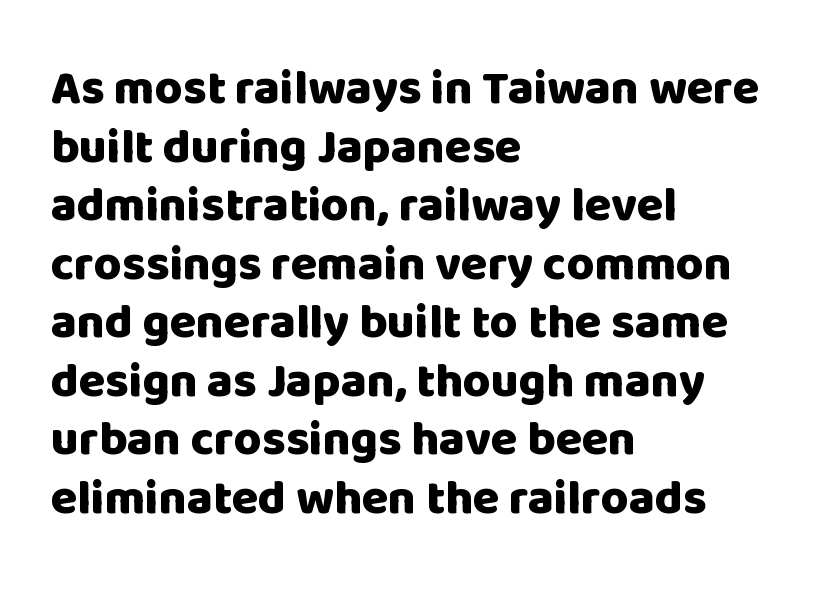
The image shows 48 px heavy sans-serif type, upright; set left-aligned, line spacing 1.22x, normal letter spacing, not underlined; low stroke contrast and a large x-height.
